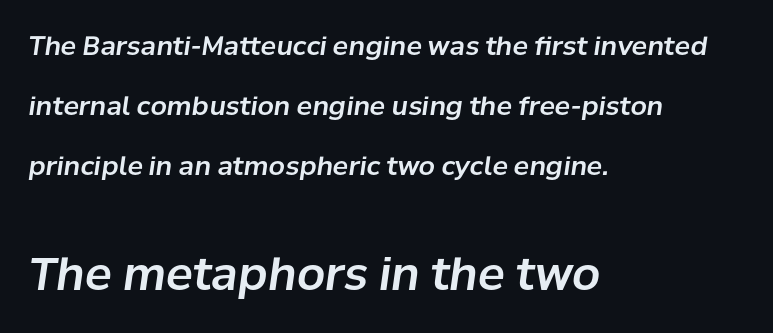
Underline: absent. Varying glyph widths throughout — classic text-font behaviour. Here the second block reads like a headline and the first like body copy. It's the slanting kind of type.
